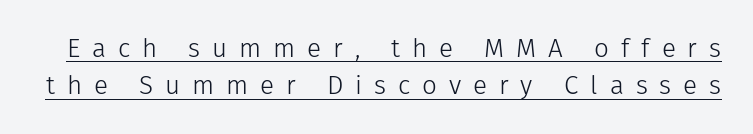
Each line of the rendering has a horizontal stroke beneath the glyphs. Vertical strokes here are truly vertical. Inter-character spacing is expanded well beyond the font's built-in metrics. Weight class: somewhere from thin through regular. A typesetter would call this leading conventional body-copy spacing.
